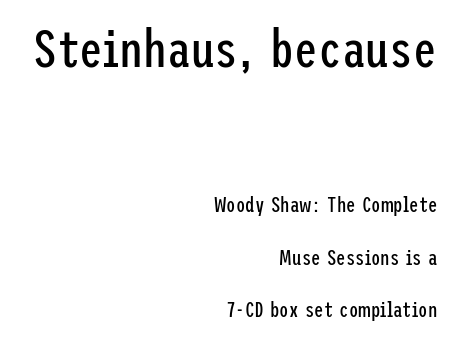
{"serif": "no", "italic": "no", "bold": "no", "weight": "regular", "width": "condensed", "stroke_contrast": "low", "x_height": "medium", "underline": "no", "align": "right", "line_spacing": "loose", "line_spacing_ratio": 2.49, "letter_spacing": "normal", "letter_spacing_em": 0.0, "larger_block": "first", "size_ratio": 2.52, "glyph_px": 53}
